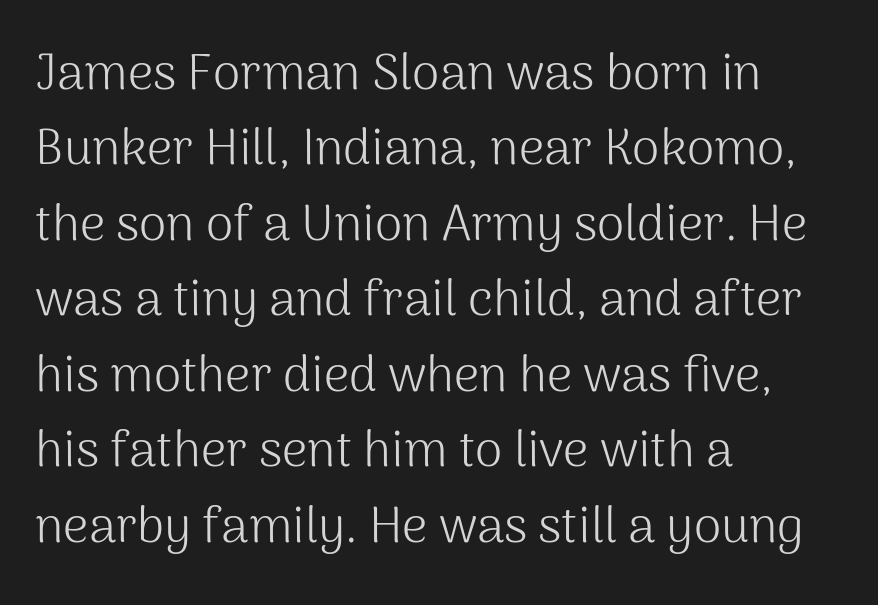
{"serif": "no", "italic": "no", "bold": "no", "weight": "light", "width": "normal", "stroke_contrast": "medium", "x_height": "medium", "monospaced": "no", "underline": "no", "align": "left", "line_spacing": "normal", "line_spacing_ratio": 1.51, "letter_spacing": "normal", "letter_spacing_em": 0.0, "glyph_px": 50}
